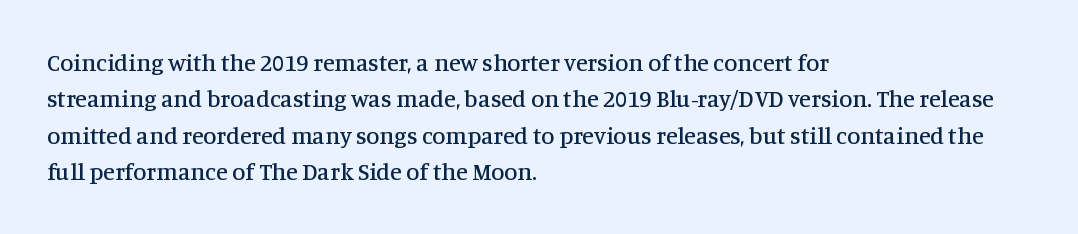
A normal amount of white space separates one row of letters from the next. Is there any slant? The stems are plumb. Nobody touched the tracking dial on this one. Quick note: underline off.
